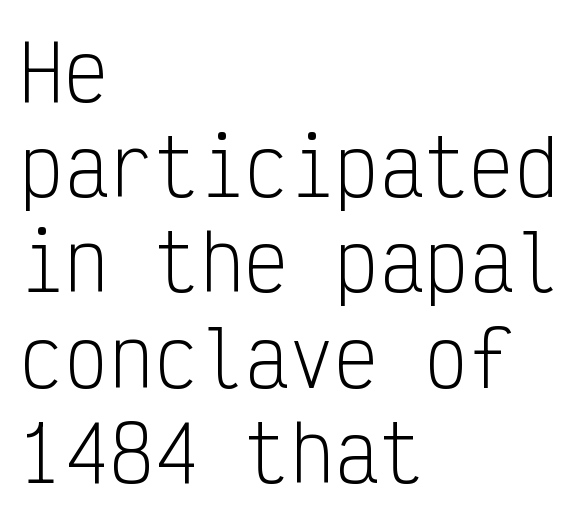
Q: Is the text bold? A: No.
Q: Is the text italic (slanted)? A: No, it is upright.
Q: Is the typeface a serif or a sans-serif typeface? A: Sans-serif.
Q: Is the text underlined? A: No.
Q: How is the paragraph aligned? A: Left-aligned.
Q: Is the spacing between letters normal or unusually wide? A: Normal.
Q: Is the spacing between lines tight, normal or loose? A: Normal.
Q: Width (condensed, normal, or wide)? A: Condensed.
Q: Stroke contrast? A: Low.
Q: x-height? A: Medium.
Q: Monospaced? A: Yes.
